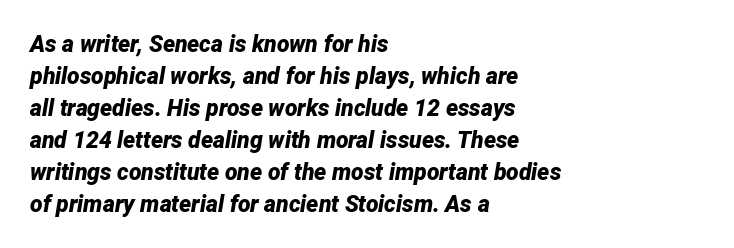
{"italic": "yes", "lean": "right", "slant_degrees": 12, "bold": "yes", "underline": "no", "align": "left", "line_spacing": "normal", "line_spacing_ratio": 1.39, "letter_spacing": "normal", "letter_spacing_em": 0.0, "glyph_px": 23}
